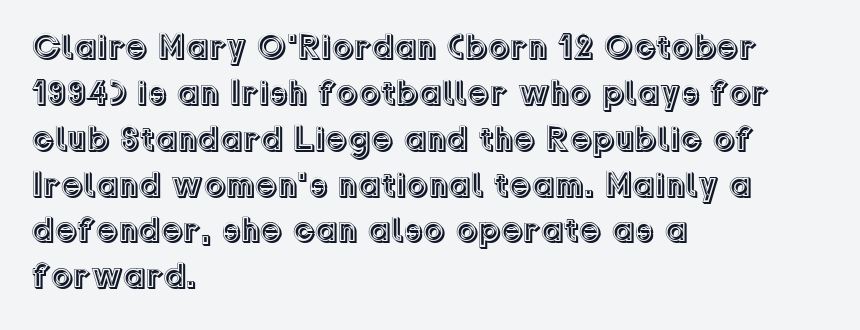
The image shows 35 px text type, upright; set left-aligned, normal line spacing (1.31x), normal letter spacing, not underlined; a medium x-height.
